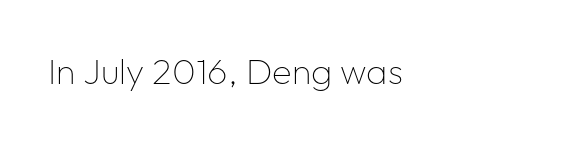
The space directly below the letters is spotless. These lines are composed in type without serifs. Compared with a typical body face, this is equally light or lighter still. Posture: upright roman. Caption: multi-line text, flush left, ragged right.
